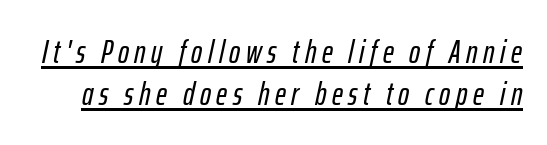
Q: Is the text italic (slanted)? A: Yes, it leans right by about 12 degrees.
Q: Is the text underlined? A: Yes.
Q: Is the spacing between lines tight, normal or loose? A: Normal.
Q: Width (condensed, normal, or wide)? A: Condensed.
Q: Stroke contrast? A: Low.
Q: x-height? A: Medium.
Q: Monospaced? A: No.
